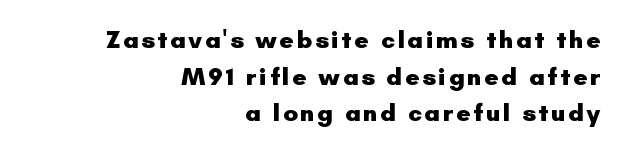
{"italic": "no", "bold": "yes", "underline": "no", "align": "right", "line_spacing": "normal", "line_spacing_ratio": 1.47, "glyph_px": 25}
